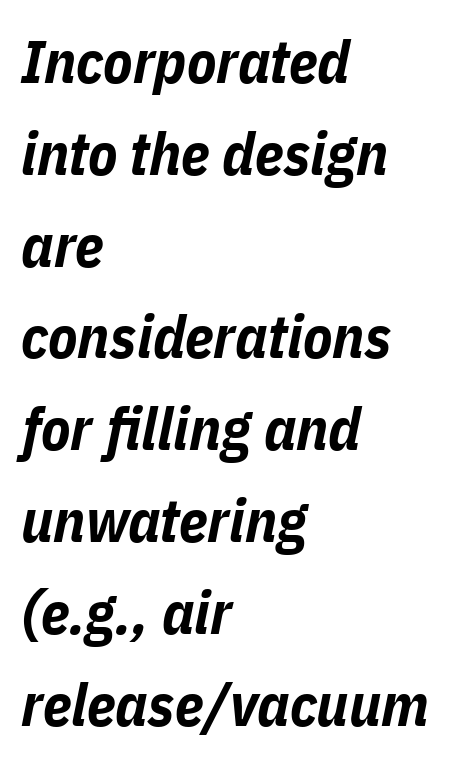
The image shows 60 px bold, condensed type, italic (leaning right); set left-aligned, normal line spacing (1.53x), normal letter spacing, not underlined; low stroke contrast and a medium x-height.
